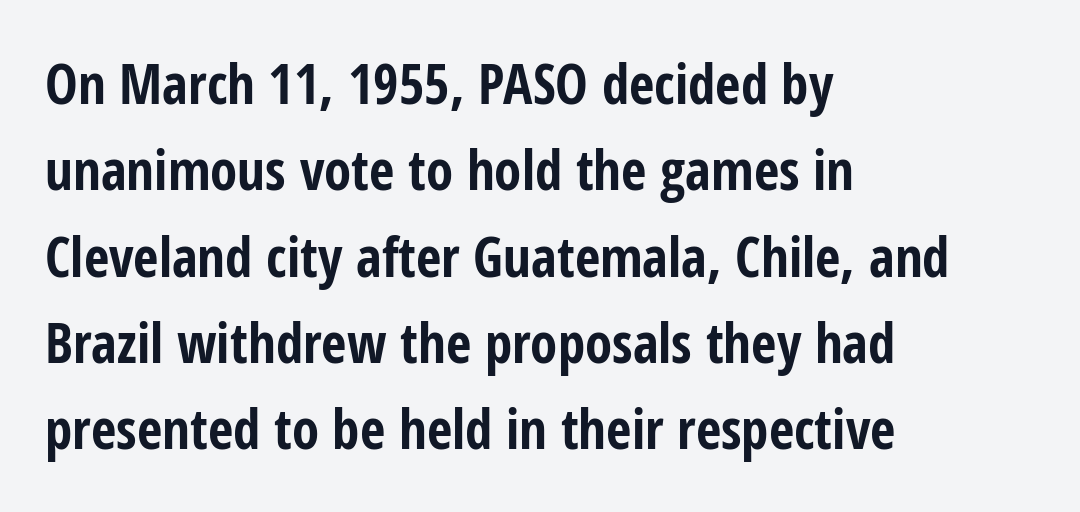
The image shows 55 px bold, condensed sans-serif type, upright; set left-aligned, normal line spacing (1.57x), normal letter spacing, not underlined; low stroke contrast and a medium x-height.
